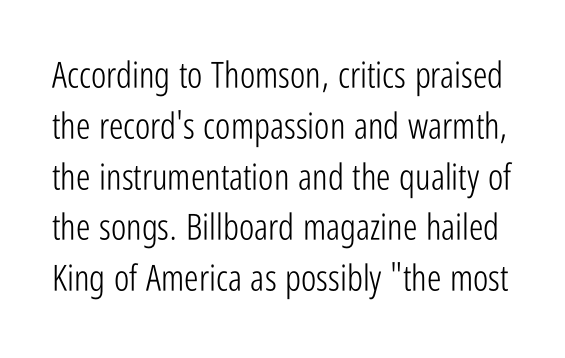
The image shows 36 px light, condensed sans-serif type, upright; set normal line spacing (1.41x), normal letter spacing, not underlined; low stroke contrast and a medium x-height.
